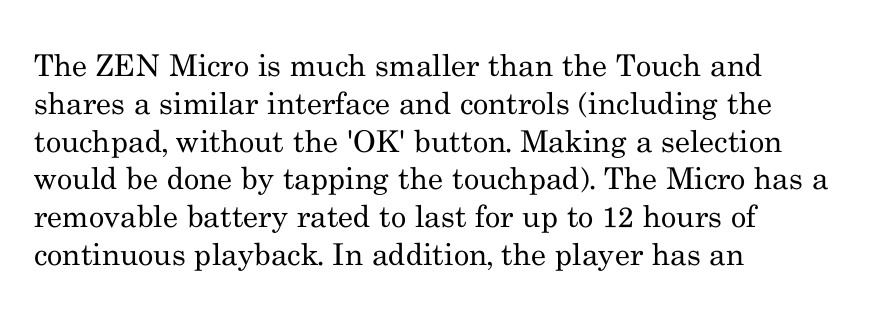
Q: Is the text bold? A: No.
Q: Is the text italic (slanted)? A: No, it is upright.
Q: Is the typeface a serif or a sans-serif typeface? A: Serif.
Q: Is the text underlined? A: No.
Q: How is the paragraph aligned? A: Left-aligned.
Q: Is the spacing between letters normal or unusually wide? A: Normal.
Q: Is the spacing between lines tight, normal or loose? A: Normal.
Q: Width (condensed, normal, or wide)? A: Normal.
Q: Stroke contrast? A: Medium.
Q: x-height? A: Small.
Q: Monospaced? A: No.
